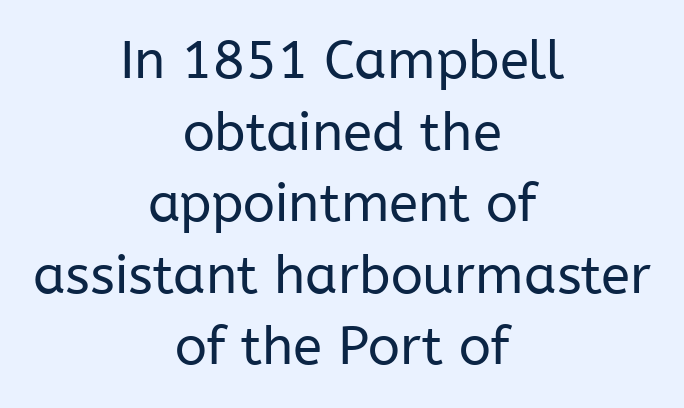
The image shows 53 px regular-weight sans-serif type, upright; set centered, normal line spacing (1.35x), normal letter spacing, not underlined; low stroke contrast and a medium x-height.
